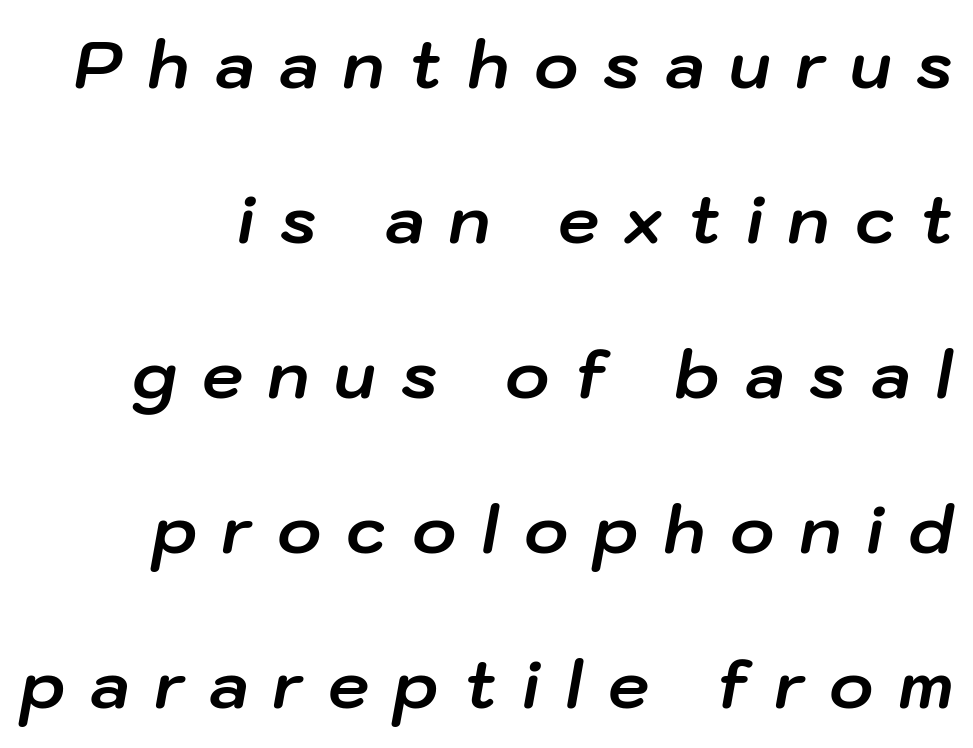
The space directly below the letters is spotless. Glyph-to-glyph distance is far greater than everyday printed text. The letters are bold, with thick, heavy strokes. Tall strokes in this sample are angled rather than plumb.
